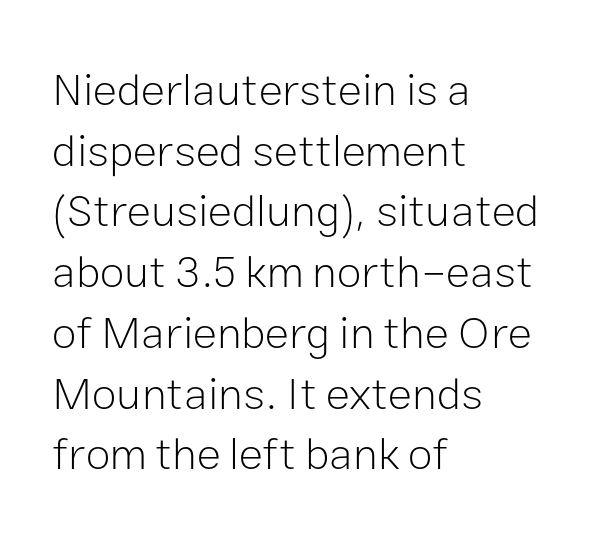
The letterforms sit at book weight or below. A sans-serif font was chosen for this passage. Is this a fixed-width face? No — the glyphs have proportional, varying widths. Underline: absent.
